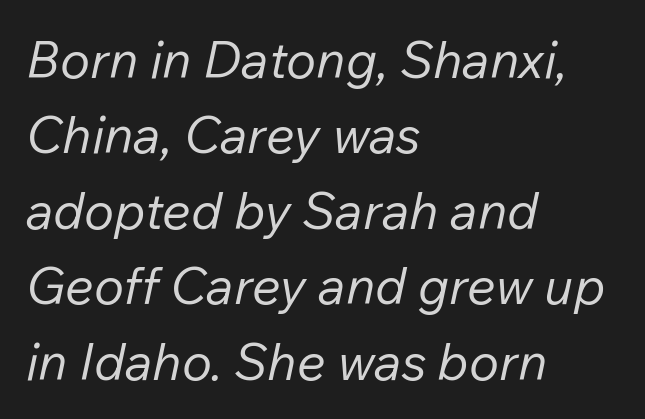
Q: Is the text bold? A: No.
Q: Is the text italic (slanted)? A: Yes, it leans right by about 12 degrees.
Q: Is the text underlined? A: No.
Q: How is the paragraph aligned? A: Left-aligned.
Q: Is the spacing between letters normal or unusually wide? A: Normal.
Q: Is the spacing between lines tight, normal or loose? A: Normal.
Q: Width (condensed, normal, or wide)? A: Normal.
Q: Stroke contrast? A: Low.
Q: x-height? A: Medium.
Q: Monospaced? A: No.
